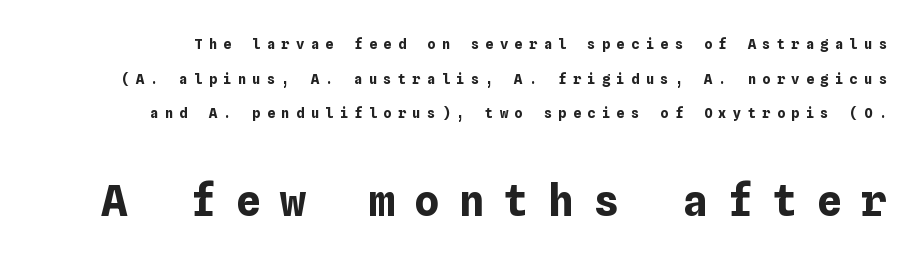
Characters follow at a spacing far wider than the type designer built in. Size contrast runs from small at the top to large at the bottom. The axis of the letterforms is exactly vertical. Decoration check: the copy has no underline. Airy leading. Typographic density is high because the face is bold.
